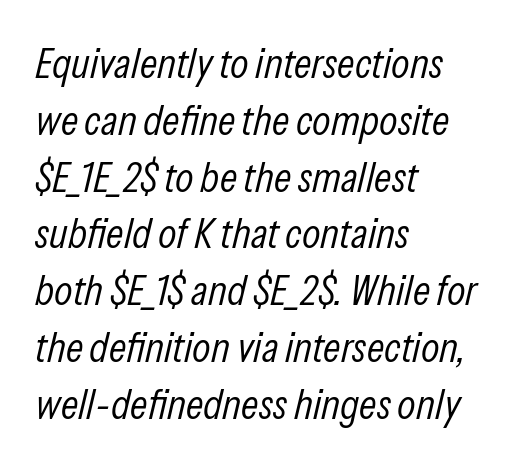
{"italic": "yes", "lean": "right", "slant_degrees": 13, "bold": "no", "weight": "light", "width": "condensed", "stroke_contrast": "low", "x_height": "medium", "monospaced": "no", "underline": "no", "align": "left", "line_spacing": "normal", "line_spacing_ratio": 1.32, "letter_spacing": "normal", "letter_spacing_em": 0.0, "glyph_px": 43}
